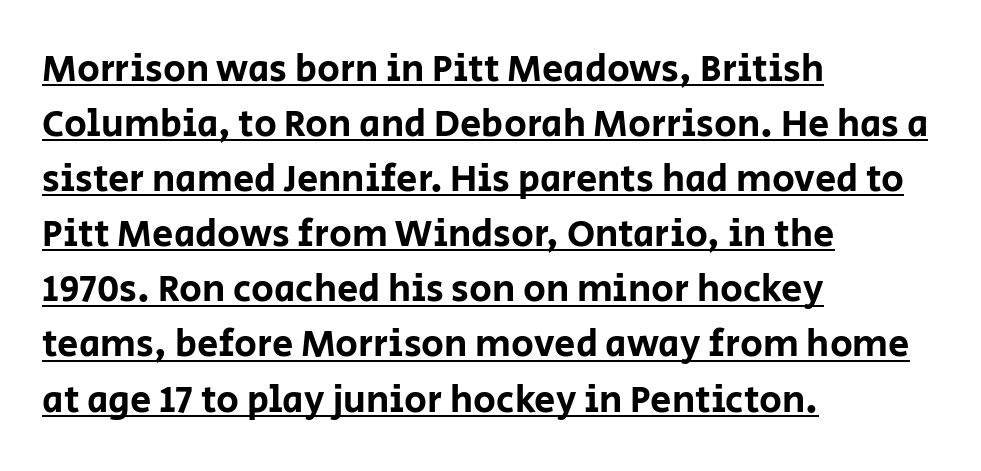
Q: Is the text italic (slanted)? A: No, it is upright.
Q: Is the typeface a serif or a sans-serif typeface? A: Sans-serif.
Q: Is the text underlined? A: Yes.
Q: How is the paragraph aligned? A: Left-aligned.
Q: Is the spacing between letters normal or unusually wide? A: Normal.
Q: Is the spacing between lines tight, normal or loose? A: Normal.
Q: Width (condensed, normal, or wide)? A: Normal.
Q: Stroke contrast? A: Low.
Q: x-height? A: Large.
Q: Monospaced? A: No.
